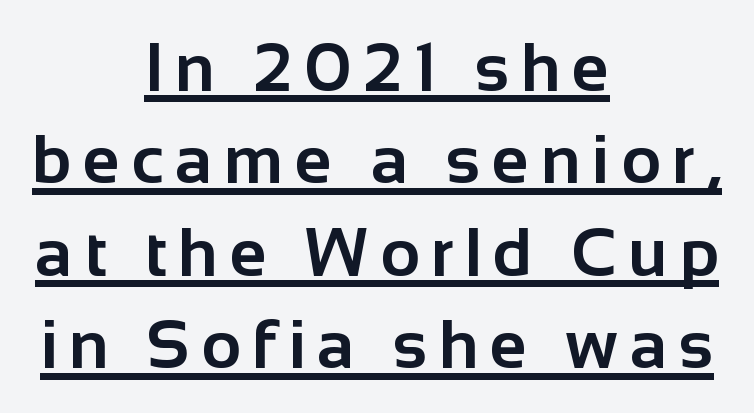
The rendered words wear a rule along their underside. These lines are centered, leaving both edges ragged. Posture: vertical. Proportional: the letters do not fall into vertical columns.
